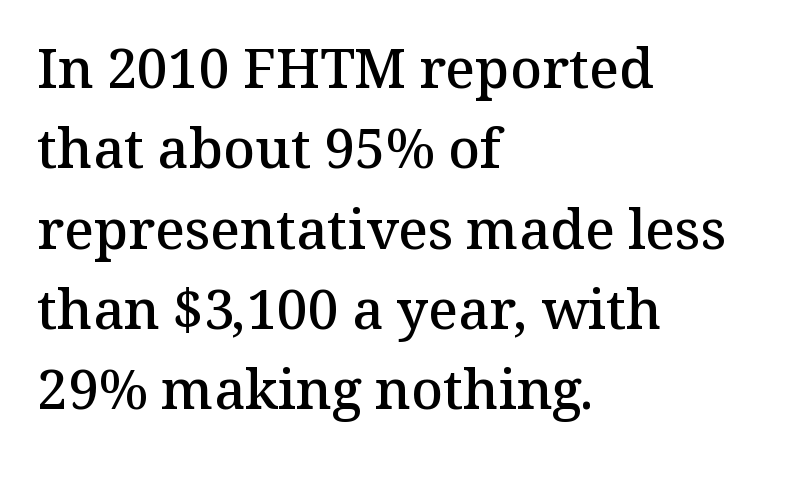
Vertically, the passage feels balanced, rows spaced as you'd expect. Slightly chunky letters — semibold, I'd say, not full bold. Spacing verdict: proportional, widths tailored to each character. The lines are quadded left. Unlike a clean sans, this face finishes its strokes with serifs.
